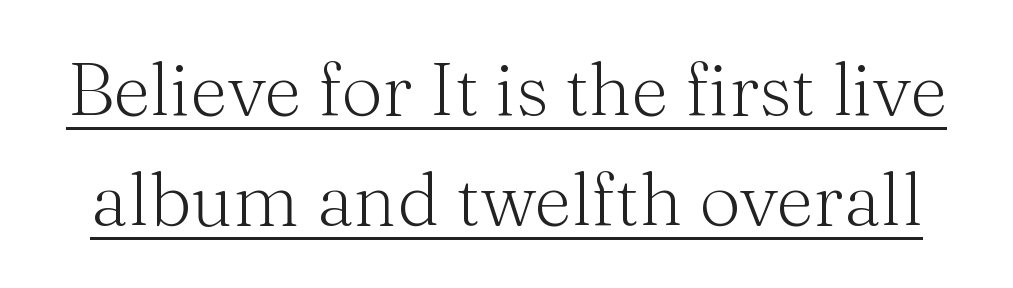
The image shows 73 px light serif type, upright; set normal line spacing (1.51x), normal letter spacing, underlined; medium stroke contrast and a medium x-height.
